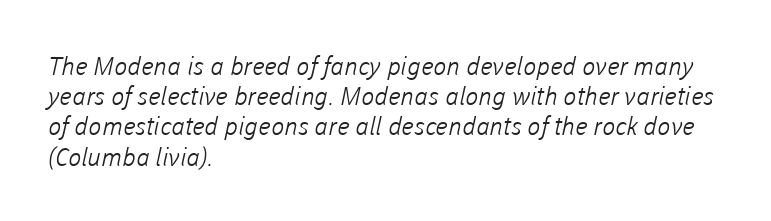
The image shows 25 px text type; set left-aligned, line spacing 1.21x, normal letter spacing, not underlined.
